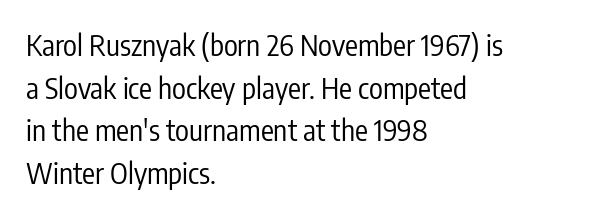
{"serif": "no", "italic": "no", "bold": "no", "weight": "regular", "width": "condensed", "stroke_contrast": "low", "x_height": "medium", "monospaced": "no", "underline": "no", "align": "left", "line_spacing": "normal", "line_spacing_ratio": 1.47, "letter_spacing": "normal", "letter_spacing_em": 0.0, "glyph_px": 29}
